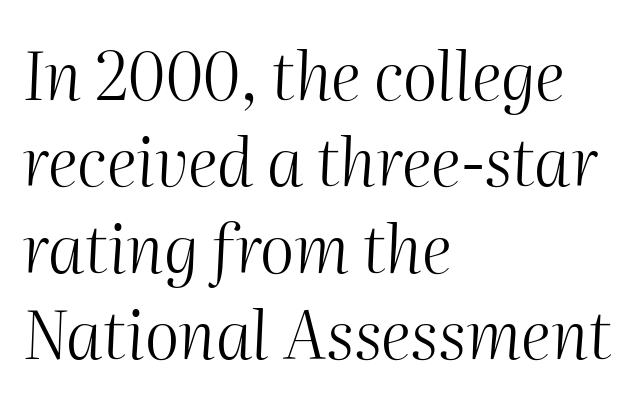
{"italic": "yes", "lean": "right", "slant_degrees": 2, "bold": "no", "weight": "light", "width": "normal", "stroke_contrast": "medium", "x_height": "medium", "monospaced": "no", "underline": "no", "align": "left", "line_spacing": "normal", "line_spacing_ratio": 1.31, "letter_spacing": "normal", "letter_spacing_em": 0.0, "glyph_px": 66}
